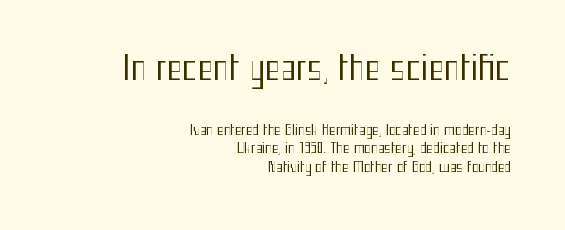
Q: Is the text bold? A: No.
Q: Is the text italic (slanted)? A: No, it is upright.
Q: Is the typeface a serif or a sans-serif typeface? A: Sans-serif.
Q: Is the text underlined? A: No.
Q: How is the paragraph aligned? A: Right-aligned.
Q: Is the spacing between letters normal or unusually wide? A: Normal.
Q: Is the spacing between lines tight, normal or loose? A: Normal.
Q: Which block of text is set in a larger size, the first (top) or the second (bottom)? A: The first (top) one.
Q: Width (condensed, normal, or wide)? A: Condensed.
Q: Stroke contrast? A: Medium.
Q: x-height? A: Medium.
Q: Monospaced? A: No.
